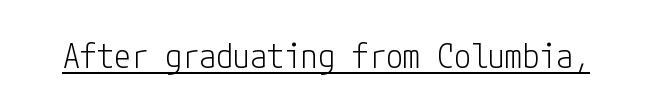
Unlike a traditional serif, this face leaves its strokes unadorned. Unbolded letterforms with no extra heft. Letter spacing: default. Students, observe the line beneath the letters — that is underlining.
